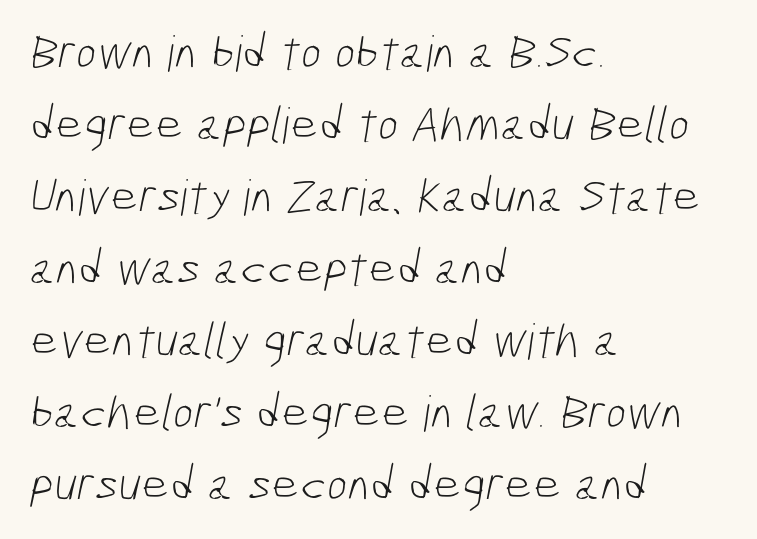
Ink coverage per letter is moderate at most. You could not count columns in this text — the font is proportionally spaced. Typographically, this falls in the sans-serif category. Vertical spacing — default.
